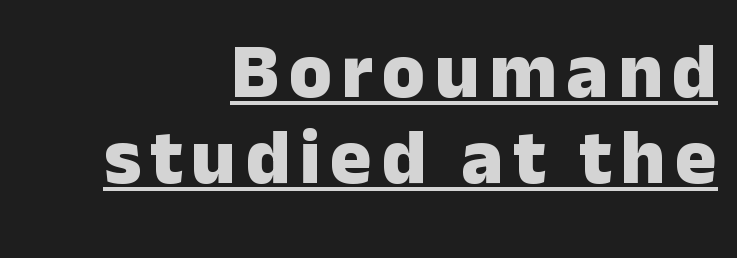
{"serif": "no", "italic": "no", "bold": "yes", "weight": "heavy", "width": "normal", "stroke_contrast": "low", "x_height": "medium", "monospaced": "no", "underline": "yes", "align": "right", "line_spacing": "tight", "line_spacing_ratio": 1.1, "glyph_px": 78}
